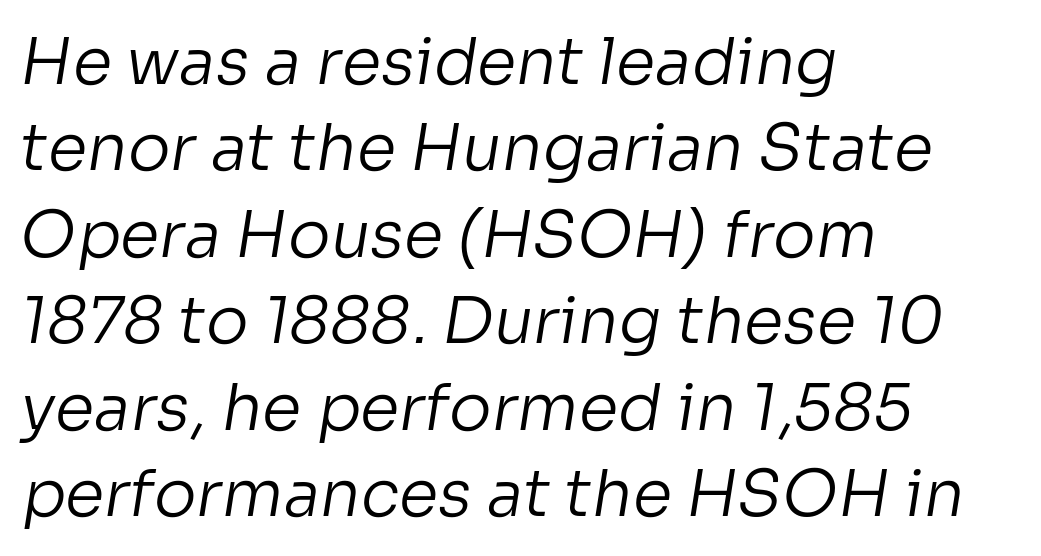
The image shows 64 px regular-weight sans-serif type; set left-aligned, normal line spacing (1.35x), normal letter spacing, not underlined; low stroke contrast and a medium x-height.
